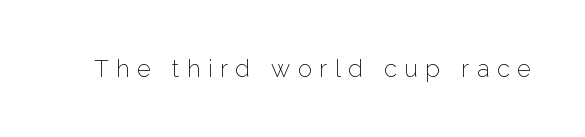
Q: Is the text bold? A: No.
Q: Is the text italic (slanted)? A: No, it is upright.
Q: Is the text underlined? A: No.
Q: Is the spacing between letters normal or unusually wide? A: Unusually wide.
